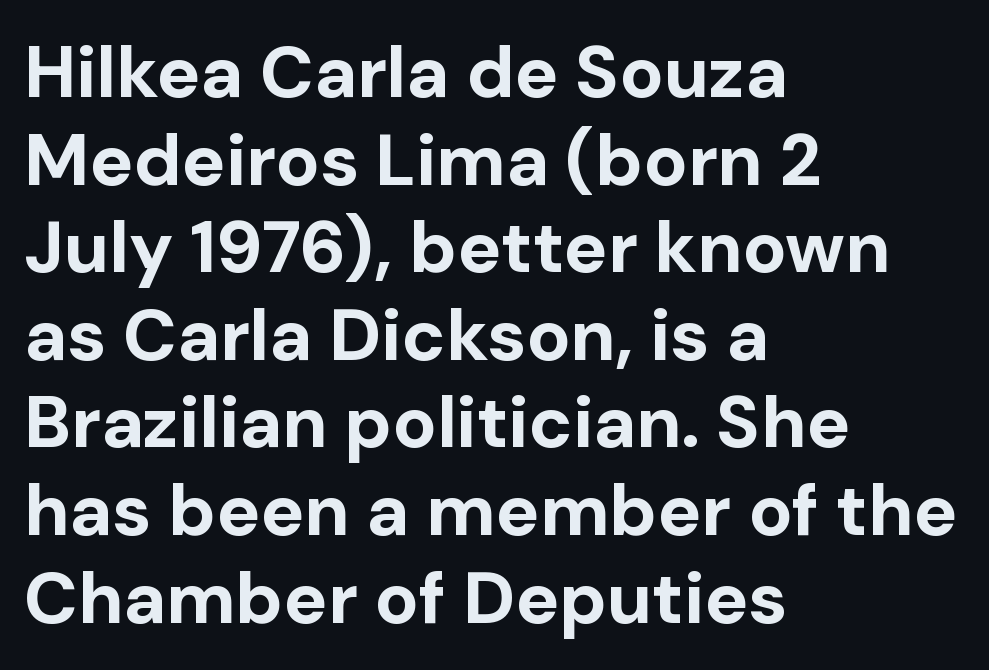
There is no visible air inserted between adjacent glyphs. Layout note: lines flush left. The foot of each line stays bare and open. Typesetter's note: full bold, strokes at maximum text heaviness. Note the varied advance widths — an 'i' is clearly narrower than an 'm'. A typesetter would mark this as roman, not italic.
